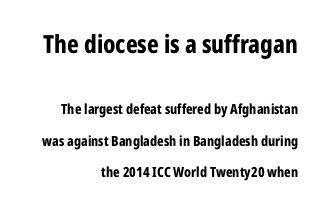
The image shows 25 px bold type, upright; set right-aligned, loose line spacing (2.25x), normal letter spacing, not underlined; the first (top) block is 1.79x larger.
